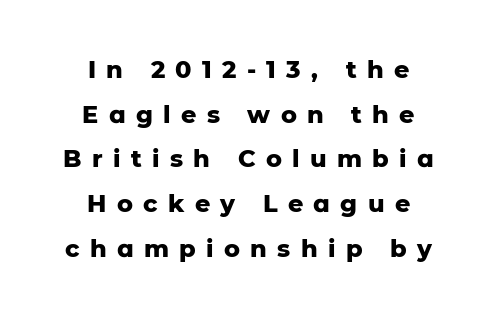
These lines are centered, leaving both edges ragged. Posture: vertical. The letters are bold, with thick, heavy strokes. In terms of letterspacing, this is a distinctly airy, spread setting. The glyphs are unaccompanied by any horizontal stroke below them.
